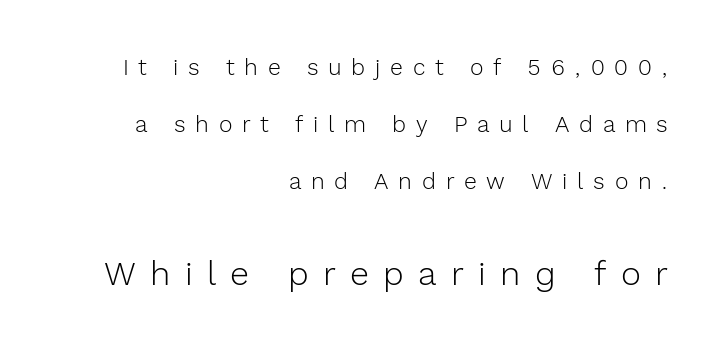
{"serif": "no", "italic": "no", "bold": "no", "weight": "light", "width": "normal", "x_height": "medium", "monospaced": "no", "underline": "no", "align": "right", "line_spacing": "loose", "line_spacing_ratio": 2.47, "letter_spacing": "wide", "letter_spacing_em": 0.42, "larger_block": "second", "size_ratio": 1.48, "glyph_px": 34}
